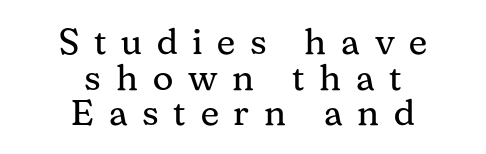
Q: Is the text bold? A: No.
Q: Is the text italic (slanted)? A: No, it is upright.
Q: Is the typeface a serif or a sans-serif typeface? A: Serif.
Q: Is the text underlined? A: No.
Q: How is the paragraph aligned? A: Centered.
Q: Is the spacing between letters normal or unusually wide? A: Unusually wide.
Q: Is the spacing between lines tight, normal or loose? A: Tight.
Q: Width (condensed, normal, or wide)? A: Normal.
Q: Stroke contrast? A: Medium.
Q: x-height? A: Medium.
Q: Monospaced? A: No.
